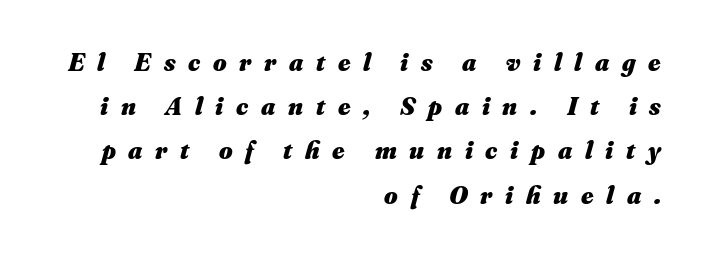
Q: Is the text bold? A: Yes.
Q: Is the text italic (slanted)? A: Yes, it leans right by about 16 degrees.
Q: Is the text underlined? A: No.
Q: How is the paragraph aligned? A: Right-aligned.
Q: Is the spacing between letters normal or unusually wide? A: Unusually wide.
Q: Is the spacing between lines tight, normal or loose? A: Normal.
